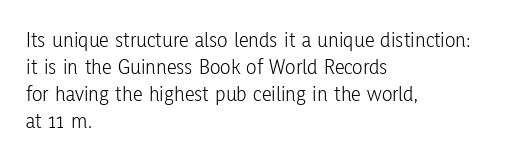
The image shows 22 px text type, upright; set left-aligned, line spacing 1.22x, normal letter spacing, not underlined.
